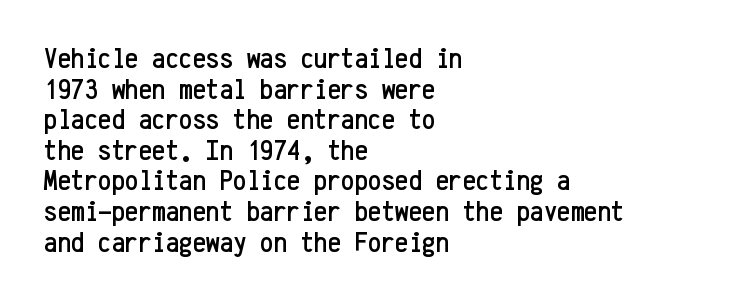
Whoever set this chose condensed vertical rhythm over breathing room. The rag falls on the right side of this text block. Style check: upright. Letterform terminals end flat and unadorned throughout the passage. Each letter, wide or thin by design, is forced into the same width here.
